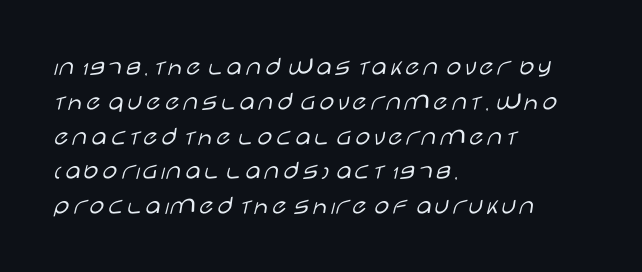
The image shows 27 px text type; set left-aligned, normal line spacing (1.29x), normal letter spacing, not underlined.
